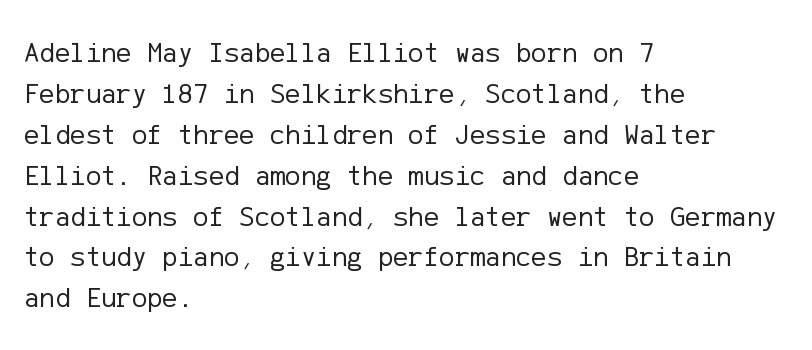
The passage is arranged the way most books set body copy — flush left. Decoration check: the copy has no underline. Rendered with straight, roman letterforms. Is this a heavy cut? Hardly; it is regular or lighter. Line spacing here is normal. Standard letterfit; no display-style spreading of the glyphs.
